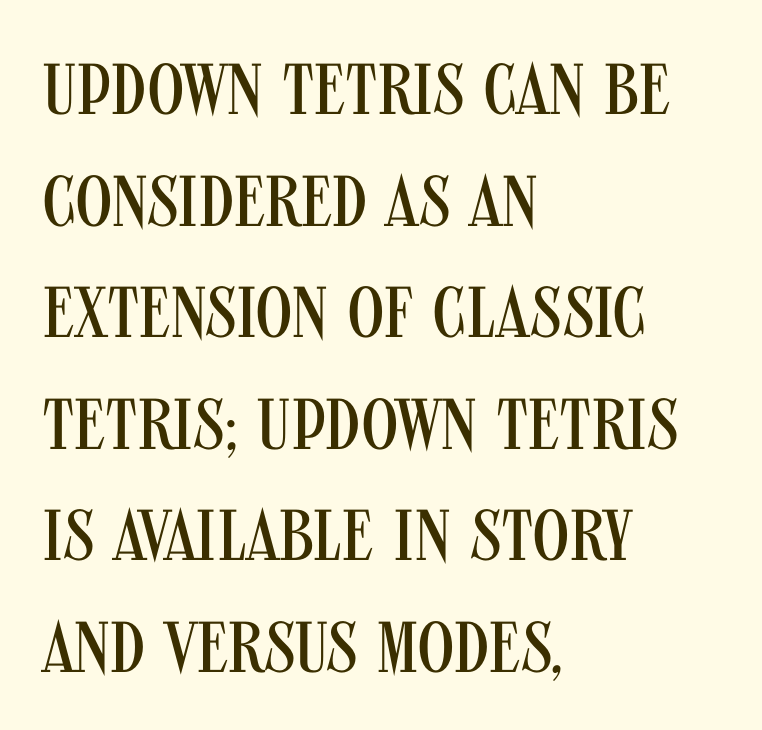
The rendering keeps characters at their native spacing. Type style note: lacks serifs. What's the leading like? Ordinary, nothing unusual. Is this a fixed-width face? No — the glyphs have proportional, varying widths.
